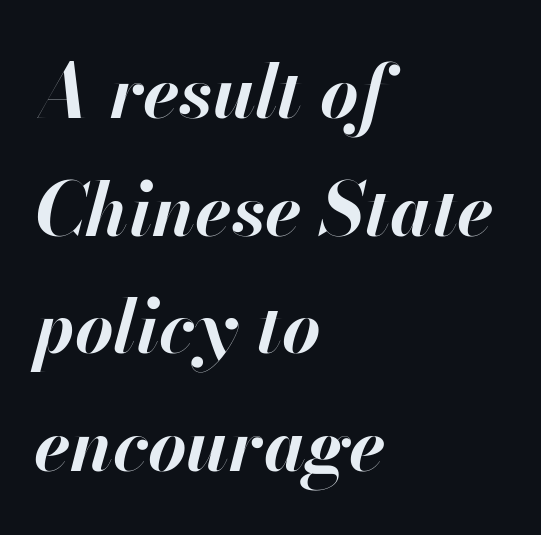
{"italic": "yes", "lean": "right", "slant_degrees": 13, "bold": "yes", "weight": "bold", "width": "normal", "stroke_contrast": "high", "x_height": "small", "monospaced": "no", "underline": "no", "align": "left", "line_spacing": "normal", "line_spacing_ratio": 1.59, "letter_spacing": "normal", "letter_spacing_em": 0.0, "glyph_px": 74}
